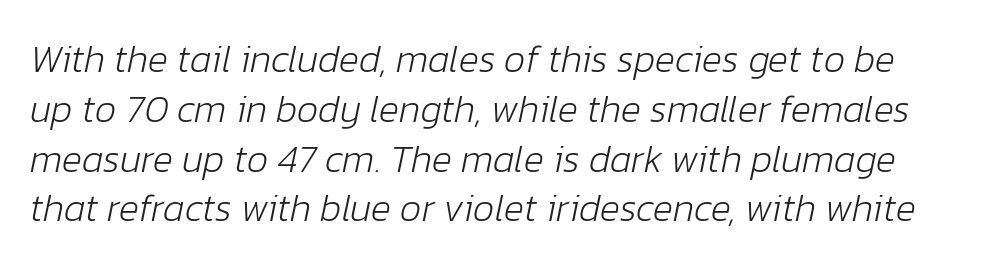
The image shows 38 px light type, italic (leaning right); set normal line spacing (1.31x), normal letter spacing, not underlined; low stroke contrast and a medium x-height.
